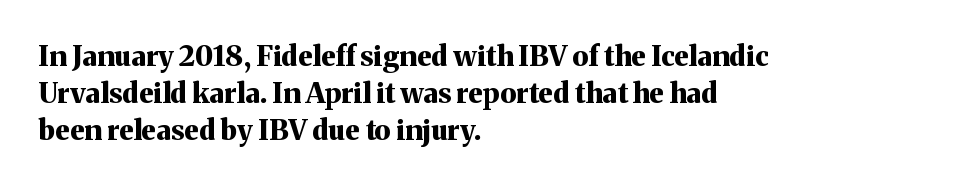
The image shows 28 px bold serif type, upright; set left-aligned, normal line spacing (1.32x), normal letter spacing, not underlined; medium stroke contrast and a medium x-height.
